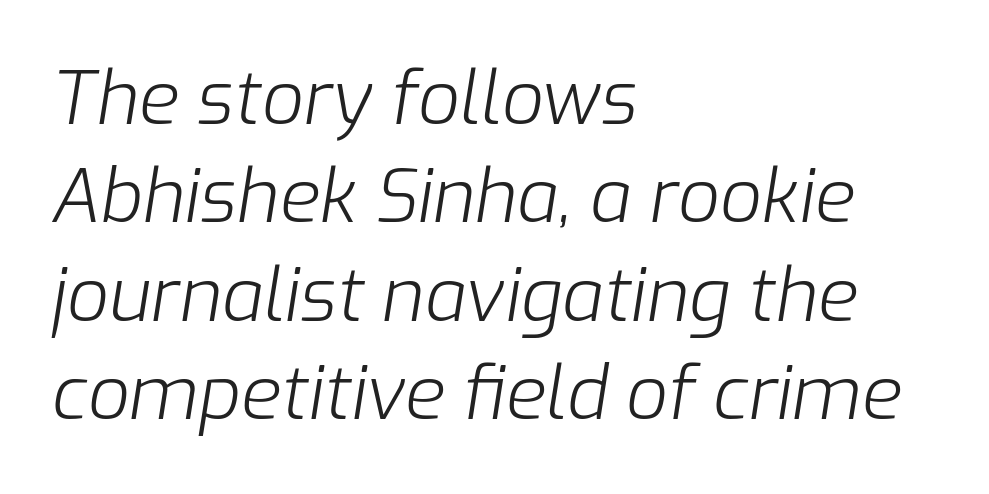
Q: Is the text bold? A: No.
Q: Is the text italic (slanted)? A: Yes, it leans right by about 9 degrees.
Q: Is the text underlined? A: No.
Q: How is the paragraph aligned? A: Left-aligned.
Q: Is the spacing between letters normal or unusually wide? A: Normal.
Q: Is the spacing between lines tight, normal or loose? A: Normal.
Q: Width (condensed, normal, or wide)? A: Normal.
Q: Stroke contrast? A: Low.
Q: x-height? A: Medium.
Q: Monospaced? A: No.
